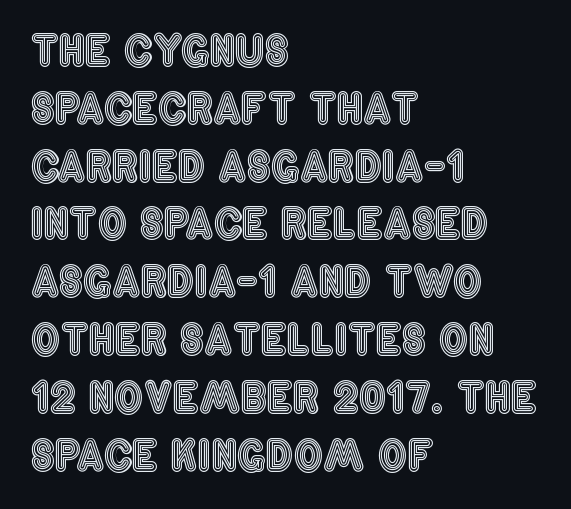
A typesetter would mark this as roman, not italic. The strip under each line holds only bare page. The rendering uses natural spacing where letterforms have individual widths. Compared with typical body copy, the letter spacing here is the same.
